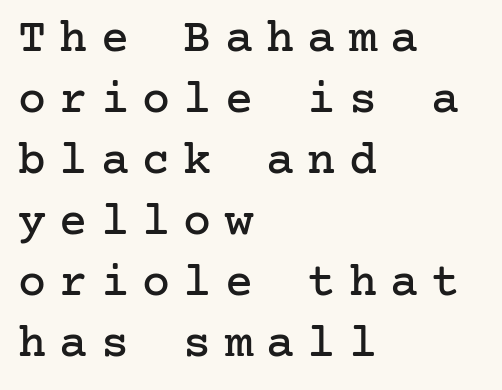
{"serif": "yes", "italic": "no", "width": "normal", "stroke_contrast": "low", "x_height": "medium", "underline": "no", "align": "left", "line_spacing": "normal", "line_spacing_ratio": 1.3, "letter_spacing": "wide", "letter_spacing_em": 0.28, "glyph_px": 47}
